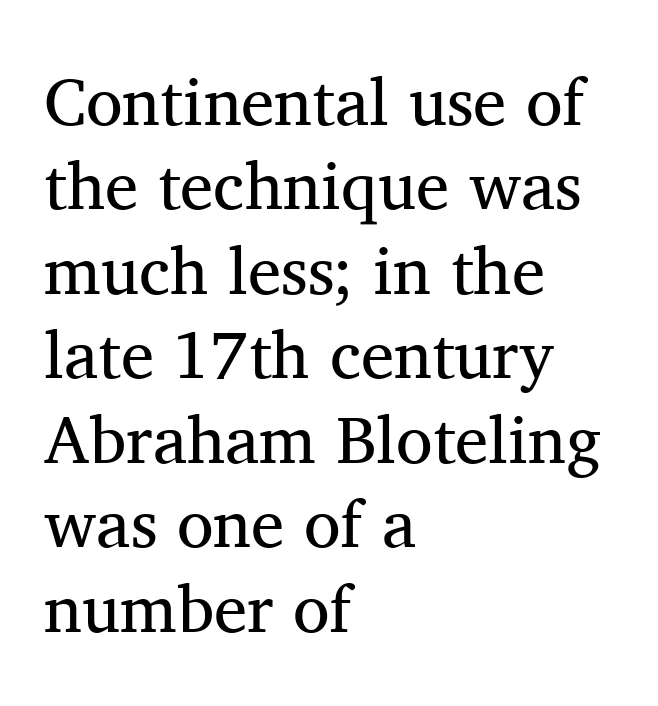
{"serif": "yes", "italic": "no", "bold": "no", "weight": "regular", "width": "normal", "stroke_contrast": "medium", "x_height": "medium", "monospaced": "no", "underline": "no", "align": "left", "line_spacing": "normal", "line_spacing_ratio": 1.26, "letter_spacing": "normal", "letter_spacing_em": 0.0, "glyph_px": 67}
